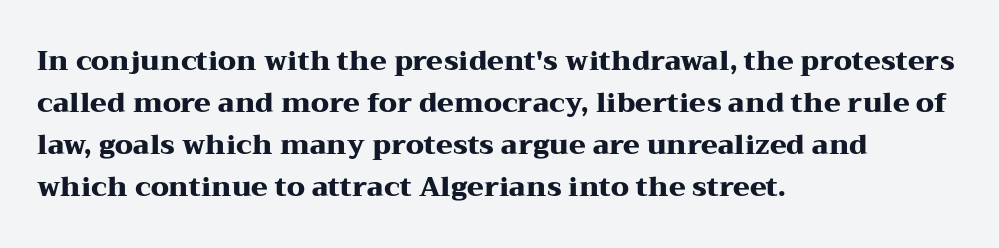
Q: Is the text bold? A: Yes.
Q: Is the text italic (slanted)? A: No, it is upright.
Q: Is the text underlined? A: No.
Q: How is the paragraph aligned? A: Left-aligned.
Q: Is the spacing between letters normal or unusually wide? A: Normal.
Q: Is the spacing between lines tight, normal or loose? A: Normal.
